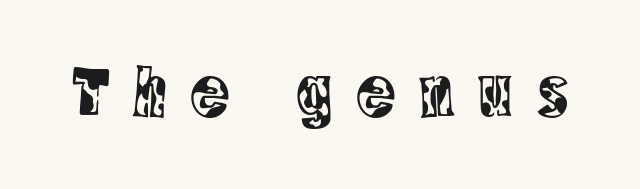
Q: Is the text italic (slanted)? A: No, it is upright.
Q: Is the typeface a serif or a sans-serif typeface? A: Serif.
Q: Is the text underlined? A: No.
Q: Is the spacing between letters normal or unusually wide? A: Unusually wide.
Q: Width (condensed, normal, or wide)? A: Condensed.
Q: x-height? A: Large.
Q: Monospaced? A: No.
